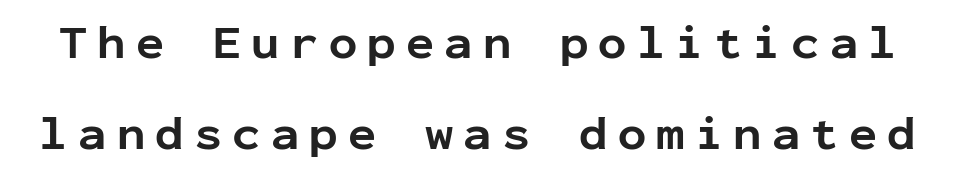
{"serif": "no", "italic": "no", "bold": "yes", "weight": "bold", "width": "normal", "stroke_contrast": "low", "x_height": "medium", "monospaced": "yes", "underline": "no", "line_spacing": "loose", "line_spacing_ratio": 1.93, "letter_spacing": "wide", "letter_spacing_em": 0.22, "glyph_px": 47}
